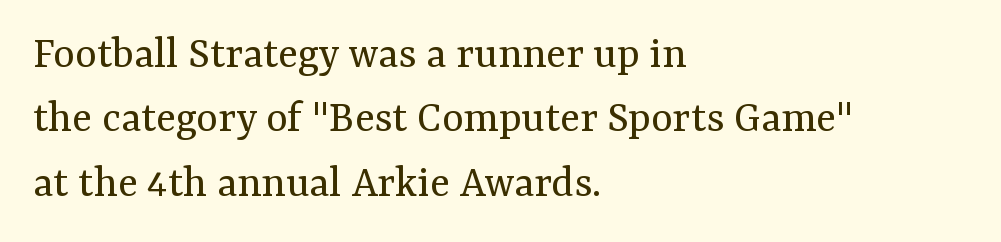
The image shows 46 px regular-weight serif type, upright; set left-aligned, normal line spacing (1.4x), normal letter spacing, not underlined; medium stroke contrast and a medium x-height.
